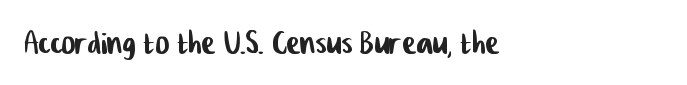
Q: Is the typeface a serif or a sans-serif typeface? A: Sans-serif.
Q: Is the text underlined? A: No.
Q: How is the paragraph aligned? A: Left-aligned.
Q: Is the spacing between letters normal or unusually wide? A: Normal.
Q: Width (condensed, normal, or wide)? A: Condensed.
Q: Stroke contrast? A: Low.
Q: x-height? A: Medium.
Q: Monospaced? A: No.
